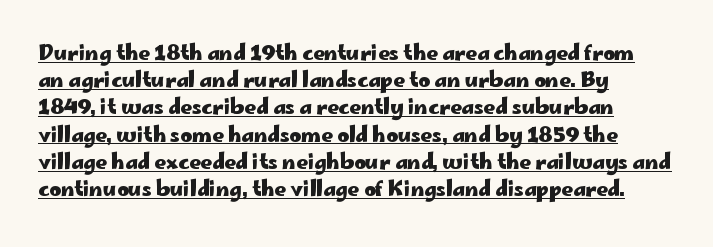
Letter spacing: default. Is there an underline? Yes — a line sits under the letters. Reading down the column, the eye jumps a familiar distance to each next line. Typographic density is high because the face is bold. Upright lettering throughout. The lines are quadded left.
